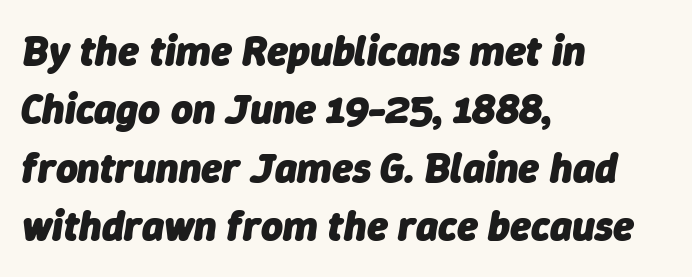
{"italic": "yes", "lean": "right", "slant_degrees": 9, "bold": "yes", "weight": "heavy", "width": "normal", "stroke_contrast": "low", "x_height": "medium", "monospaced": "no", "underline": "no", "align": "left", "line_spacing": "normal", "line_spacing_ratio": 1.39, "letter_spacing": "normal", "letter_spacing_em": 0.0, "glyph_px": 42}
